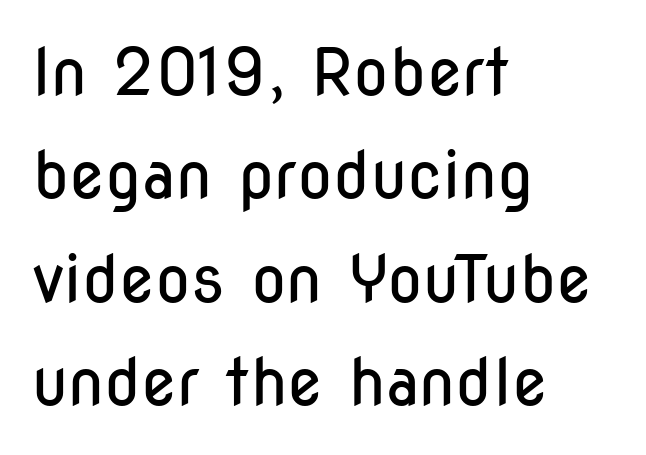
All the whitespace from short lines collects on the right. Characters follow at the spacing the type designer built in. The passage shown stacks its lines at a standard gap. Descenders hang freely into open space. Posture: straight, roman, zero tilt.
